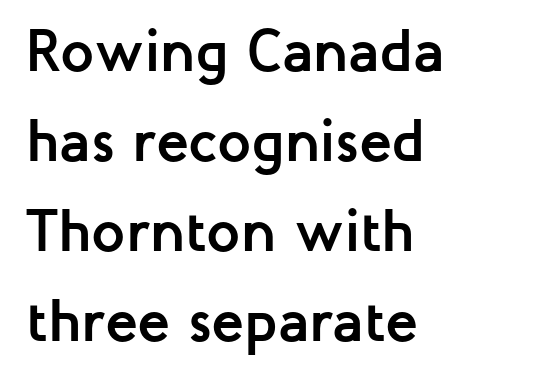
Students, this is bold: see how much ink each stroke carries. Every character sits straight up, as roman type does. A typesetter would label this face a sans. Is the block centered? No — it sits flush against the left margin. The rendering uses natural spacing where letterforms have individual widths. The passage shown has conventional tracking throughout.
